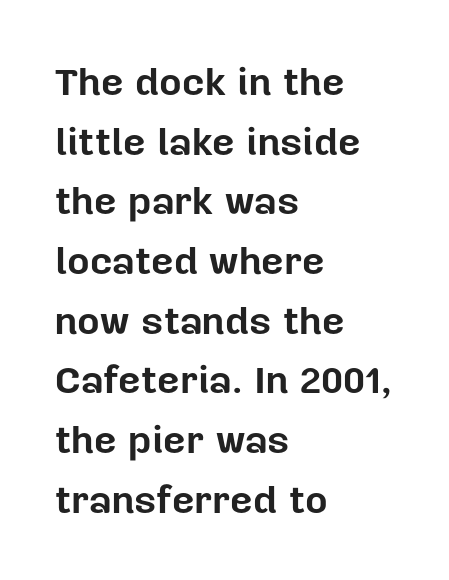
Leftover space on each line is placed entirely after the last word. Think of a printed novel: that variable character pitch is what you see here. Rule under the text: the space is simply empty. Serif or sans? Sans — the stroke terminals are bare. Short note: letters normally spaced.
